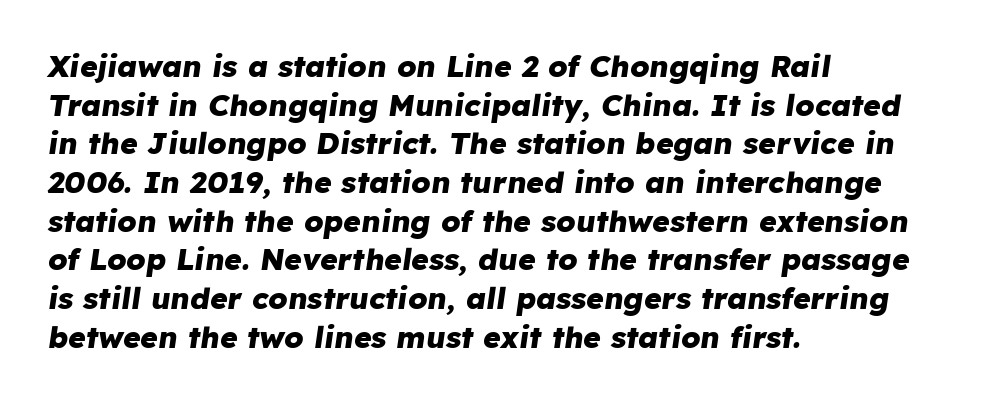
A typesetter would call this proportional, since set widths differ per character. You could call the tracking neutral — neither tight nor loose. Bold? Absolutely — the strokes are thick and heavy. Beneath every word, the page is bare. A typesetter would call this leading conventional body-copy spacing.
